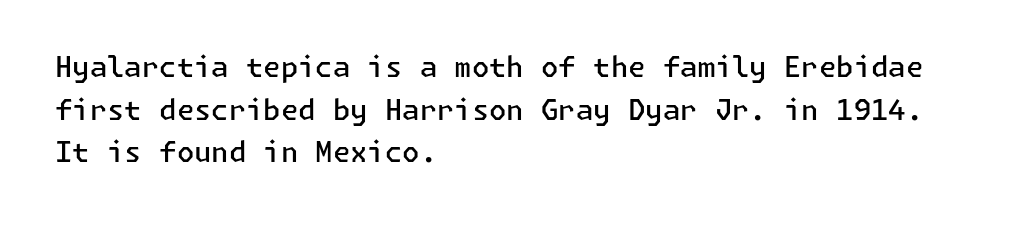
Q: Is the text bold? A: Semi-bold.
Q: Is the text italic (slanted)? A: No, it is upright.
Q: Is the typeface a serif or a sans-serif typeface? A: Sans-serif.
Q: Is the text underlined? A: No.
Q: How is the paragraph aligned? A: Left-aligned.
Q: Is the spacing between letters normal or unusually wide? A: Normal.
Q: Is the spacing between lines tight, normal or loose? A: Normal.
Q: Width (condensed, normal, or wide)? A: Normal.
Q: Stroke contrast? A: Low.
Q: x-height? A: Medium.
